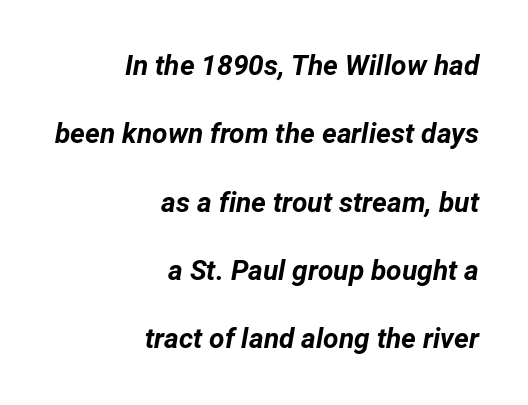
The image shows 28 px bold type, italic (leaning right); set right-aligned, loose line spacing (2.44x), normal letter spacing, not underlined; low stroke contrast and a medium x-height.
